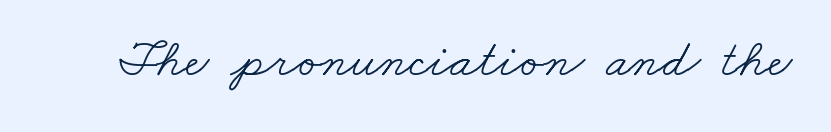
Q: Is the text bold? A: No.
Q: Is the typeface a serif or a sans-serif typeface? A: Serif.
Q: Is the text underlined? A: No.
Q: Is the spacing between letters normal or unusually wide? A: Normal.
Q: Width (condensed, normal, or wide)? A: Wide.
Q: Stroke contrast? A: Low.
Q: x-height? A: Small.
Q: Monospaced? A: No.
